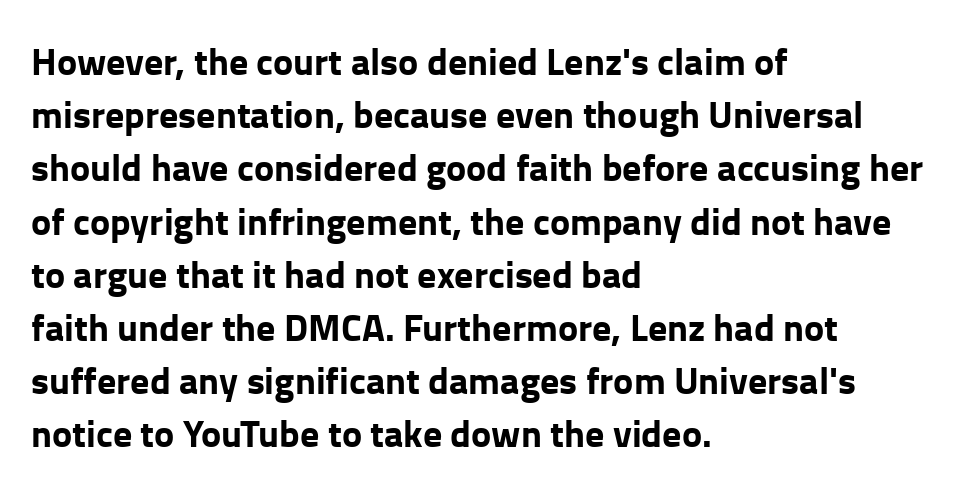
{"serif": "no", "italic": "no", "bold": "yes", "weight": "bold", "width": "normal", "stroke_contrast": "low", "x_height": "medium", "monospaced": "no", "underline": "no", "align": "left", "line_spacing": "normal", "line_spacing_ratio": 1.4, "letter_spacing": "normal", "letter_spacing_em": 0.0, "glyph_px": 38}
